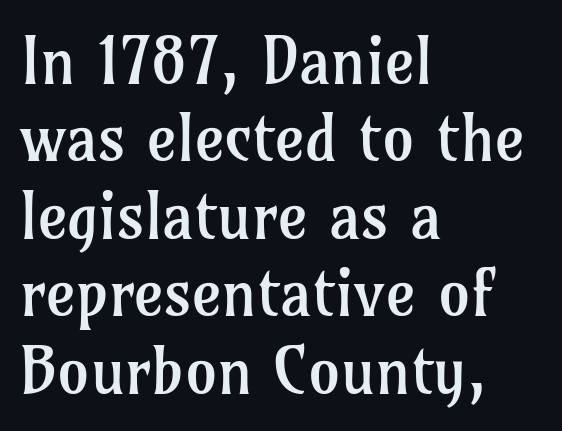
{"serif": "yes", "italic": "no", "bold": "no", "weight": "regular", "width": "normal", "stroke_contrast": "low", "x_height": "medium", "monospaced": "no", "underline": "no", "align": "left", "line_spacing_ratio": 1.21, "letter_spacing": "normal", "letter_spacing_em": 0.0, "glyph_px": 64}
